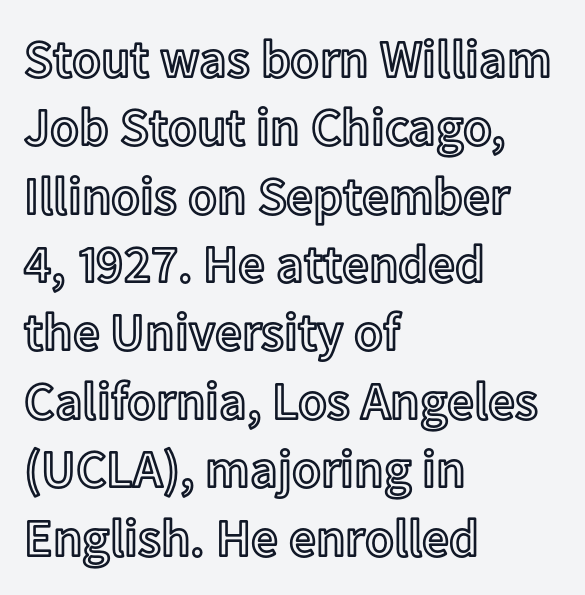
The image shows 53 px text type, upright; set left-aligned, normal line spacing (1.29x), normal letter spacing, not underlined; a medium x-height.
